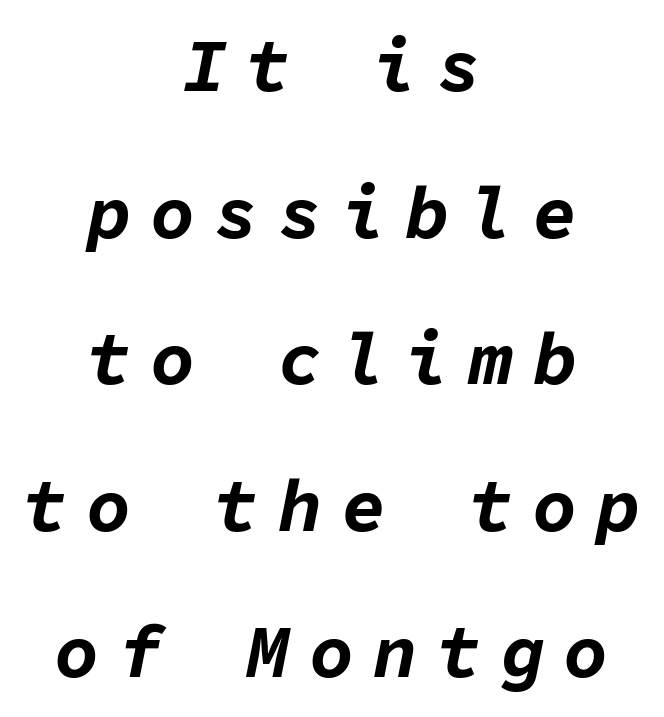
{"italic": "yes", "lean": "right", "slant_degrees": 11, "bold": "yes", "weight": "bold", "width": "normal", "stroke_contrast": "low", "x_height": "medium", "monospaced": "yes", "underline": "no", "align": "center", "line_spacing": "loose", "line_spacing_ratio": 1.98, "letter_spacing": "wide", "letter_spacing_em": 0.26, "glyph_px": 74}
